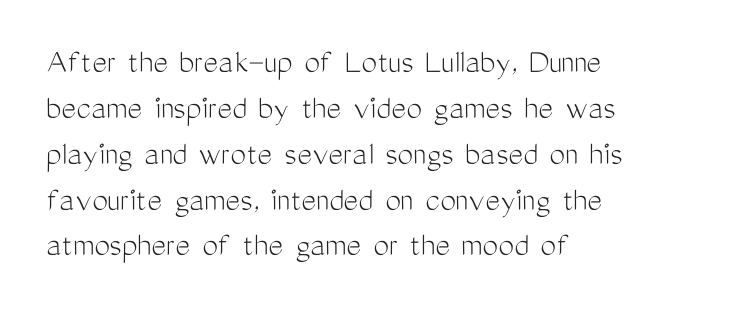
{"serif": "no", "italic": "no", "bold": "no", "weight": "light", "width": "condensed", "stroke_contrast": "medium", "x_height": "medium", "monospaced": "no", "underline": "no", "align": "left", "line_spacing": "normal", "line_spacing_ratio": 1.31, "letter_spacing": "normal", "letter_spacing_em": 0.0, "glyph_px": 35}
